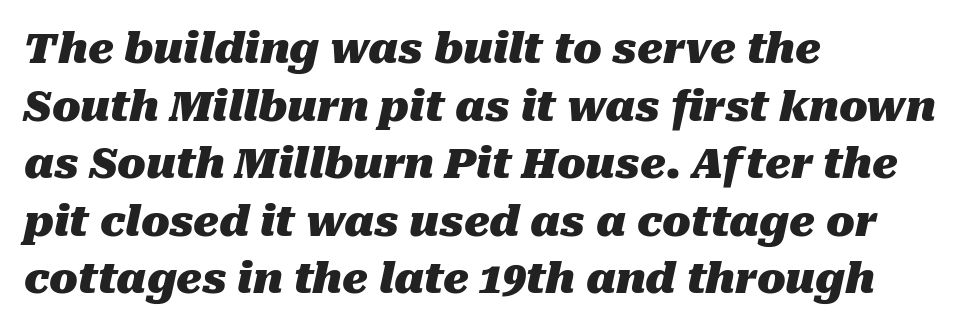
Q: Is the text bold? A: Yes.
Q: Is the text italic (slanted)? A: Yes, it leans right by about 10 degrees.
Q: Is the text underlined? A: No.
Q: How is the paragraph aligned? A: Left-aligned.
Q: Is the spacing between letters normal or unusually wide? A: Normal.
Q: Is the spacing between lines tight, normal or loose? A: Normal.
Q: Width (condensed, normal, or wide)? A: Normal.
Q: Stroke contrast? A: Medium.
Q: x-height? A: Medium.
Q: Monospaced? A: No.
